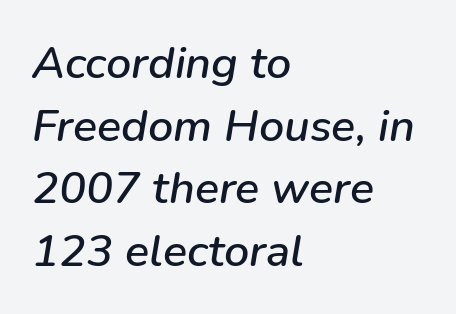
The letters advance in unequal steps, a hallmark of proportional type. A classic flush-left, rag-right setting is used for this passage. Does the lettering tilt? It does — this is italic. Normally led — the rows are evenly, conventionally spaced.
